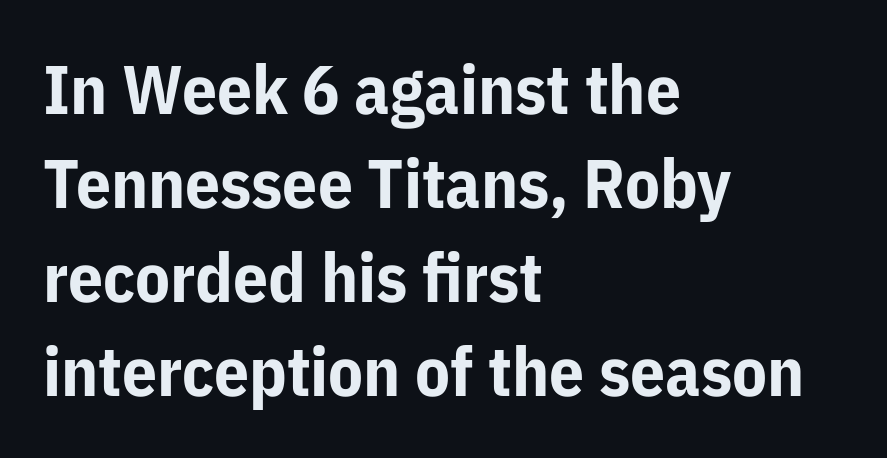
{"serif": "no", "italic": "no", "bold": "yes", "weight": "bold", "width": "normal", "stroke_contrast": "low", "x_height": "medium", "monospaced": "no", "underline": "no", "align": "left", "line_spacing": "normal", "line_spacing_ratio": 1.36, "letter_spacing": "normal", "letter_spacing_em": 0.0, "glyph_px": 69}
